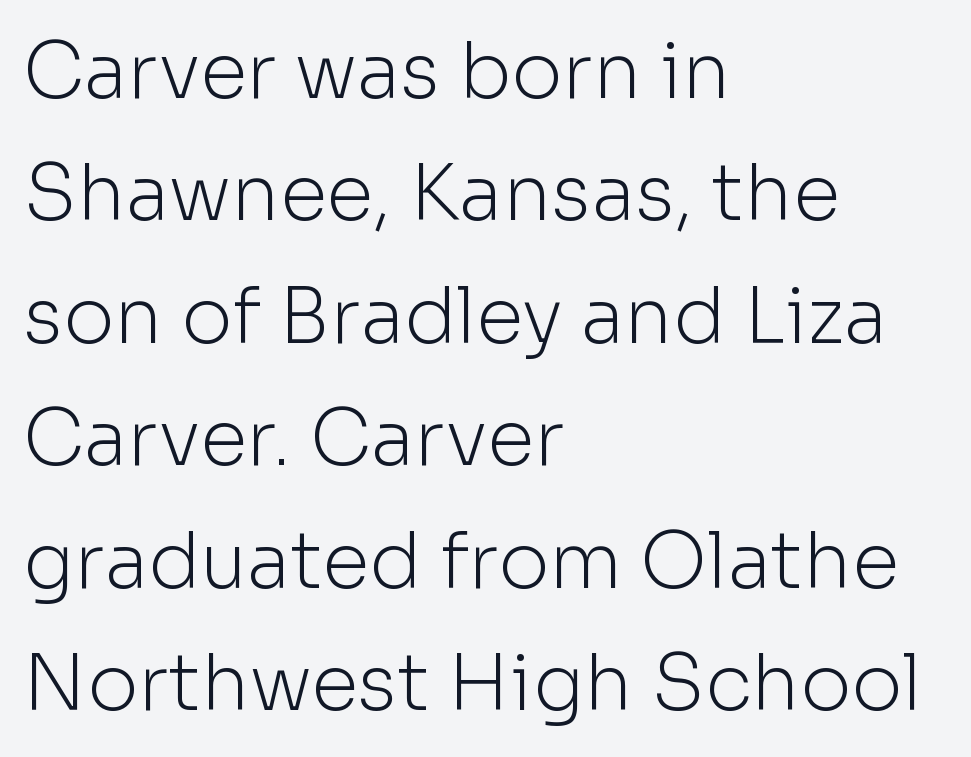
This is the regular roman posture of the typeface. Observe the ordinary spacing: letters are neighbours, not strangers. Leading: standard. Has an underline been added? It has not. Is the stroke heavy? The answer is a plain regular-or-lighter.
